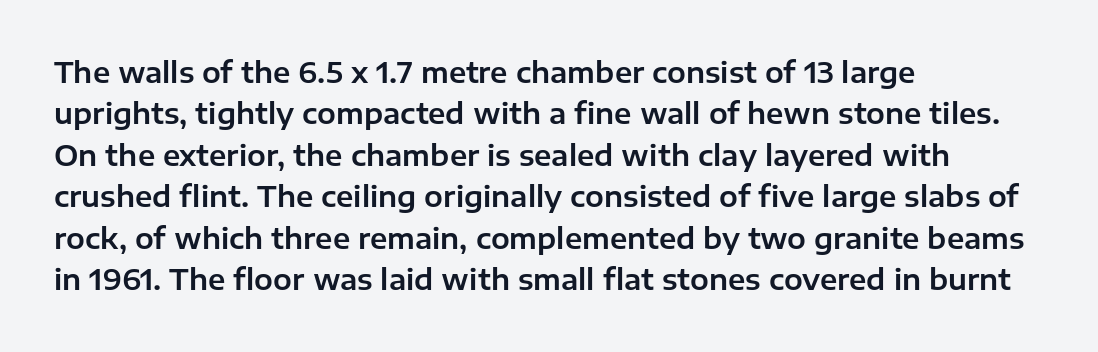
The image shows 28 px sans-serif type, upright; set left-aligned, normal line spacing (1.48x), normal letter spacing, not underlined; low stroke contrast and a medium x-height.
